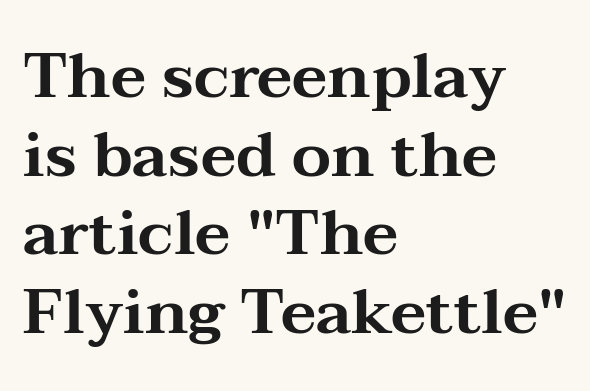
The image shows 63 px wide serif type, upright; set left-aligned, normal line spacing (1.25x), normal letter spacing, not underlined; medium stroke contrast and a medium x-height.
